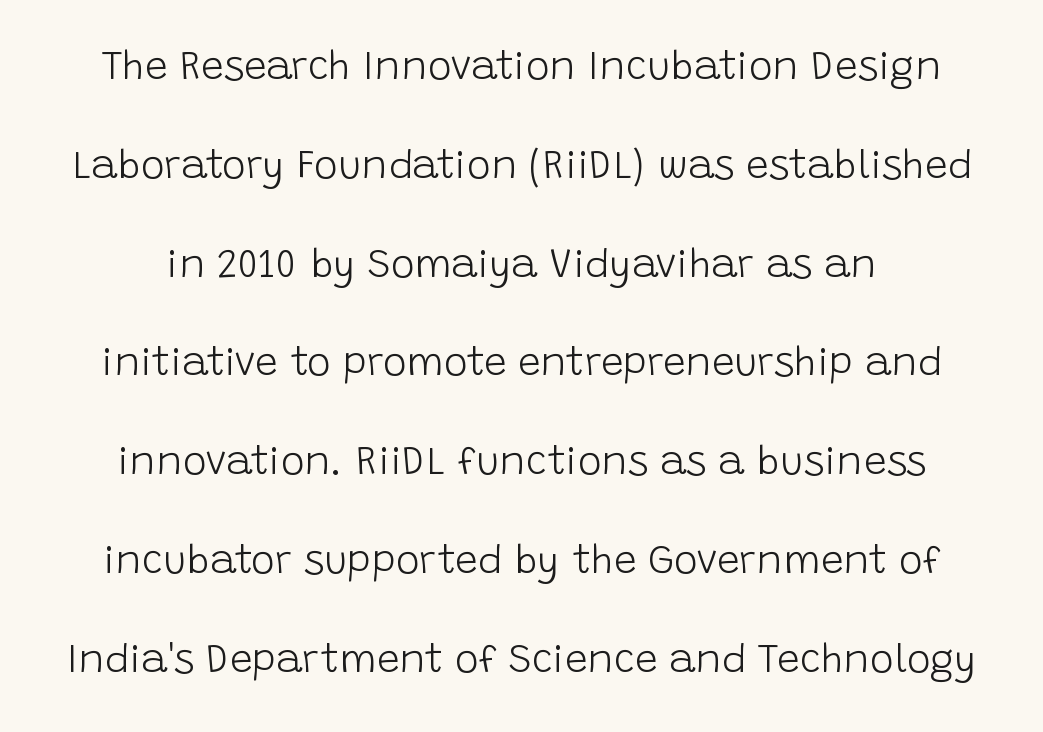
The image shows 40 px light sans-serif type, upright; set loose line spacing (2.47x), normal letter spacing, not underlined; low stroke contrast and a large x-height.
